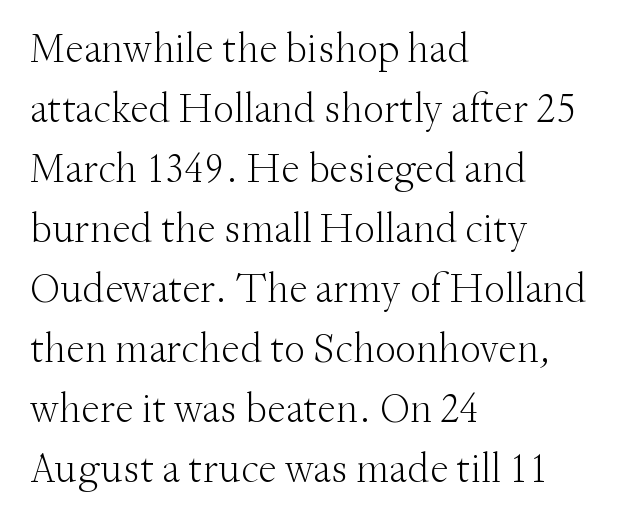
These lines are rendered in a variable-pitch font. Is the letter spacing exaggerated? No — it looks like the ordinary default. What kind of face is this? One with serifs. Alignment: flush left. Leading matches the norm, producing a regular column.
